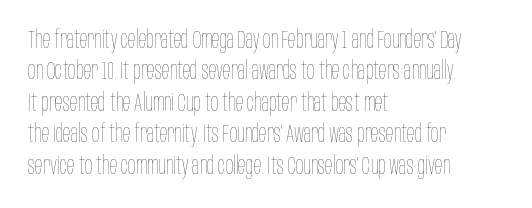
Q: Is the text bold? A: No.
Q: Is the text italic (slanted)? A: No, it is upright.
Q: Is the text underlined? A: No.
Q: How is the paragraph aligned? A: Left-aligned.
Q: Is the spacing between letters normal or unusually wide? A: Normal.
Q: Is the spacing between lines tight, normal or loose? A: Normal.
